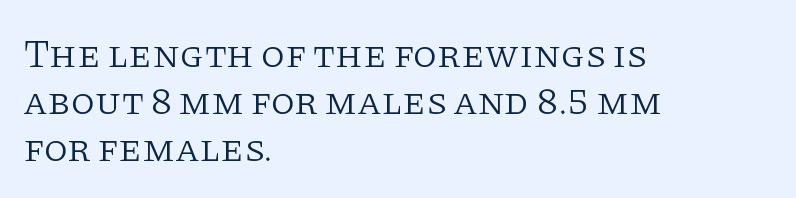
The image shows 39 px light serif type, upright; set left-aligned, line spacing 1.21x, normal letter spacing, not underlined; low stroke contrast and a large x-height.
